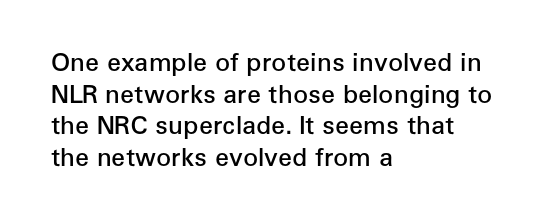
The image shows 25 px text type, upright; set left-aligned, normal line spacing (1.27x), normal letter spacing, not underlined.
